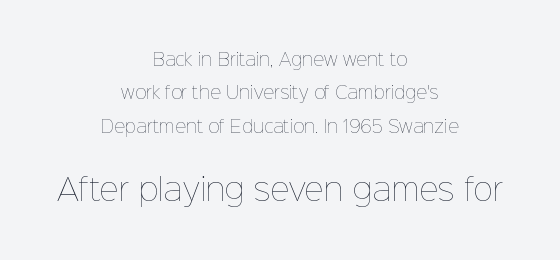
{"italic": "no", "bold": "no", "weight": "thin", "width": "normal", "stroke_contrast": "low", "x_height": "medium", "monospaced": "no", "underline": "no", "align": "center", "line_spacing": "loose", "line_spacing_ratio": 1.97, "letter_spacing": "normal", "letter_spacing_em": 0.0, "larger_block": "second", "size_ratio": 1.76, "glyph_px": 30}
